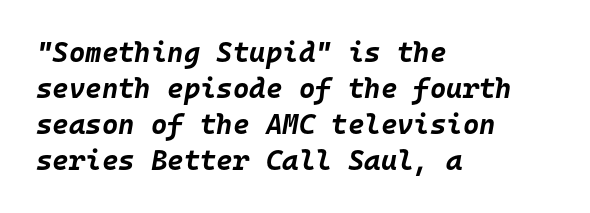
The image shows 28 px bold type, italic (leaning right), monospaced; set left-aligned, normal line spacing (1.28x), normal letter spacing, not underlined; low stroke contrast and a large x-height.
